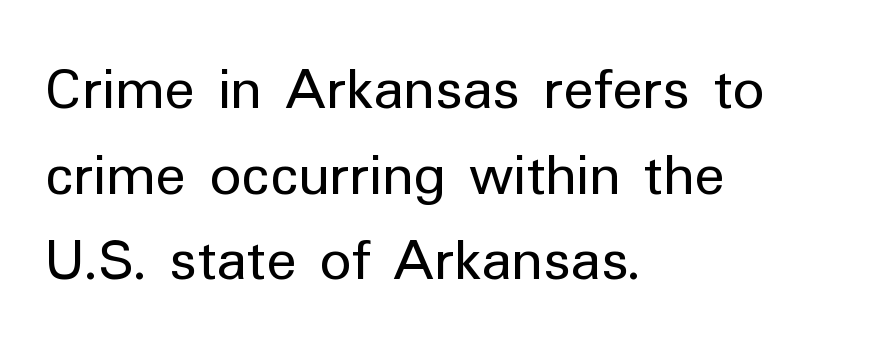
This is roman type, the default non-slanted kind. Notice how descenders clear the ascenders below comfortably — that's standard leading. Each word holds together tightly as a unit, with standard inter-letter gaps. Note: no serifs on the glyphs. Is the stroke heavy? The answer is a plain regular-or-lighter.
